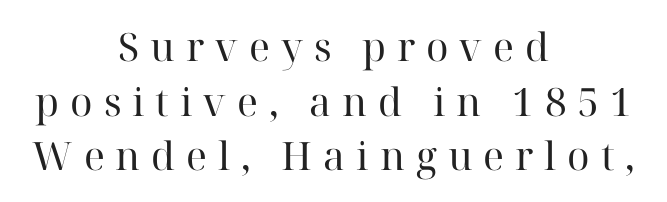
Q: Is the text bold? A: No.
Q: Is the text italic (slanted)? A: No, it is upright.
Q: Is the typeface a serif or a sans-serif typeface? A: Serif.
Q: Is the text underlined? A: No.
Q: How is the paragraph aligned? A: Centered.
Q: Is the spacing between letters normal or unusually wide? A: Unusually wide.
Q: Is the spacing between lines tight, normal or loose? A: Normal.
Q: Width (condensed, normal, or wide)? A: Normal.
Q: Stroke contrast? A: High.
Q: x-height? A: Medium.
Q: Monospaced? A: No.
